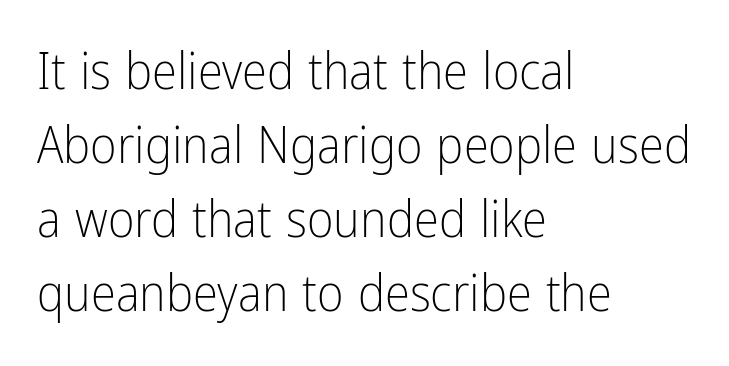
{"serif": "no", "italic": "no", "bold": "no", "weight": "light", "width": "condensed", "stroke_contrast": "low", "x_height": "medium", "monospaced": "no", "underline": "no", "align": "left", "line_spacing": "normal", "line_spacing_ratio": 1.45, "letter_spacing": "normal", "letter_spacing_em": 0.0, "glyph_px": 51}
